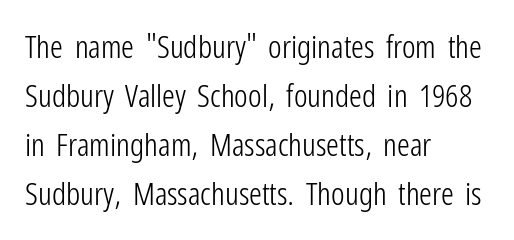
{"serif": "no", "italic": "no", "bold": "no", "weight": "light", "width": "condensed", "stroke_contrast": "low", "x_height": "medium", "monospaced": "no", "underline": "no", "align": "left", "line_spacing": "normal", "line_spacing_ratio": 1.53, "letter_spacing": "normal", "letter_spacing_em": 0.0, "glyph_px": 32}
